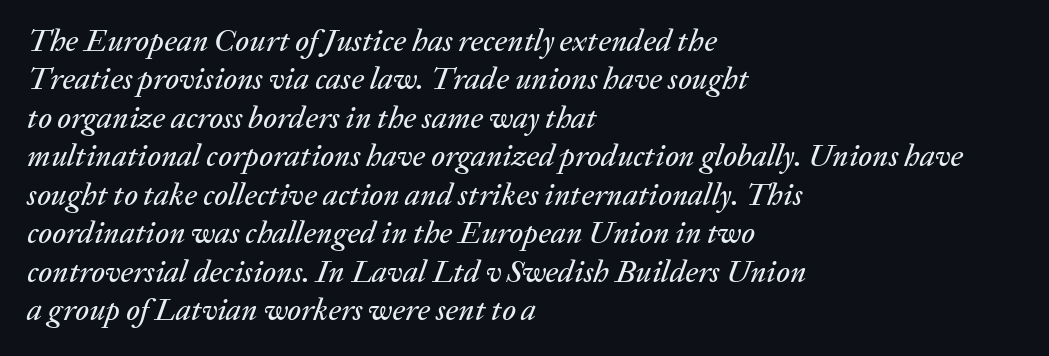
Q: Is the text italic (slanted)? A: Yes, it leans right by about 20 degrees.
Q: Is the text underlined? A: No.
Q: How is the paragraph aligned? A: Left-aligned.
Q: Is the spacing between letters normal or unusually wide? A: Normal.
Q: Width (condensed, normal, or wide)? A: Normal.
Q: Stroke contrast? A: Low.
Q: x-height? A: Medium.
Q: Monospaced? A: No.
